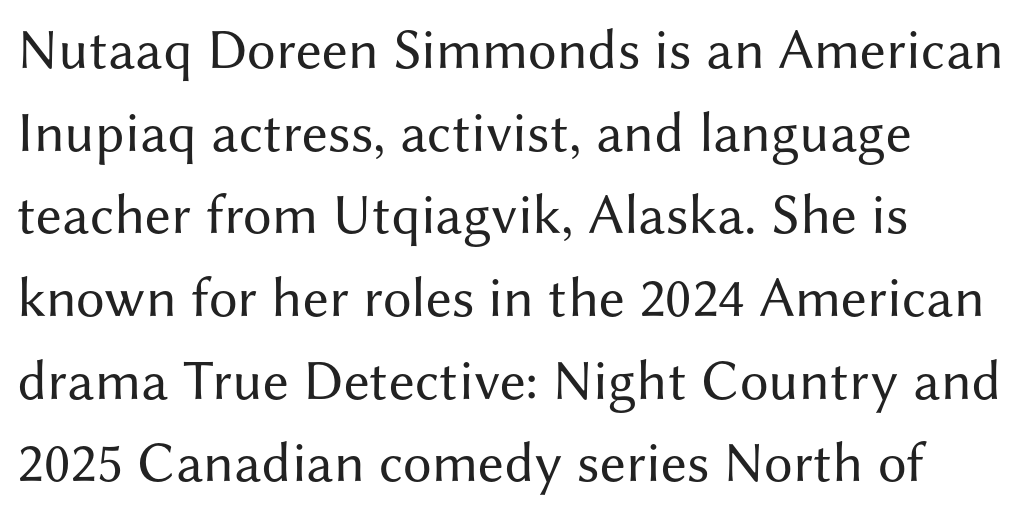
Q: Is the text bold? A: No.
Q: Is the text italic (slanted)? A: No, it is upright.
Q: Is the typeface a serif or a sans-serif typeface? A: Sans-serif.
Q: Is the text underlined? A: No.
Q: How is the paragraph aligned? A: Left-aligned.
Q: Is the spacing between letters normal or unusually wide? A: Normal.
Q: Is the spacing between lines tight, normal or loose? A: Normal.
Q: Width (condensed, normal, or wide)? A: Normal.
Q: Stroke contrast? A: Medium.
Q: x-height? A: Medium.
Q: Monospaced? A: No.
